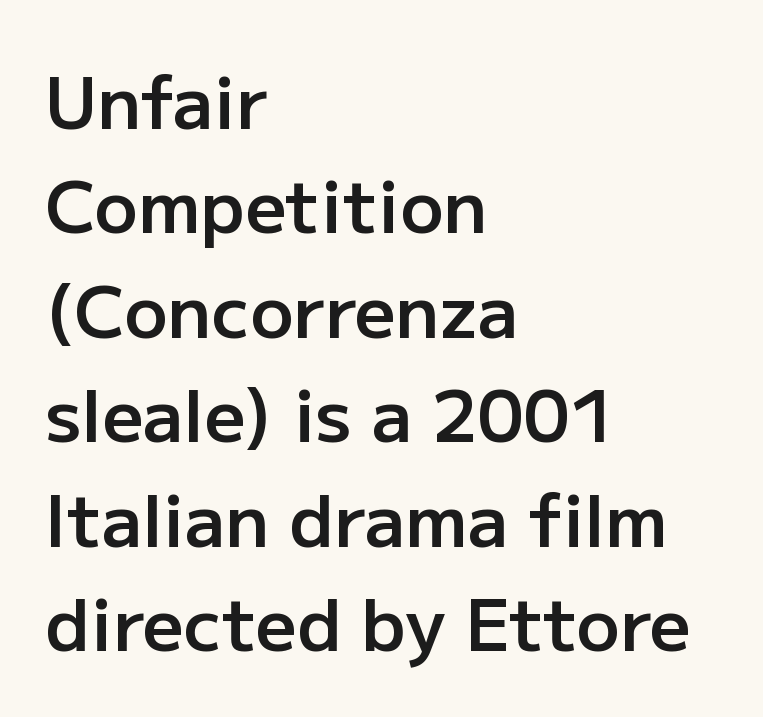
{"serif": "no", "italic": "no", "bold": "semi", "weight": "semibold", "width": "normal", "stroke_contrast": "low", "x_height": "medium", "monospaced": "no", "underline": "no", "align": "left", "line_spacing": "normal", "line_spacing_ratio": 1.45, "letter_spacing": "normal", "letter_spacing_em": 0.0, "glyph_px": 72}
